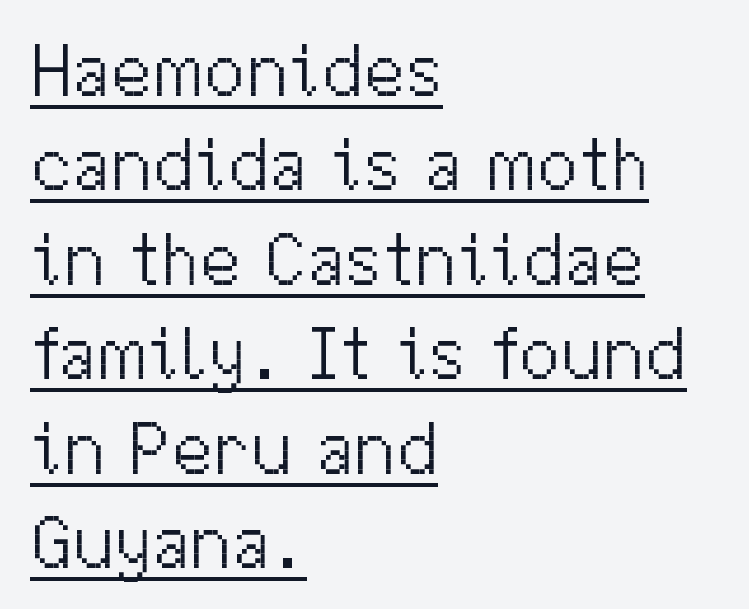
The image shows 75 px light sans-serif type, upright; set left-aligned, normal line spacing (1.26x), normal letter spacing, underlined; medium stroke contrast and a medium x-height.
